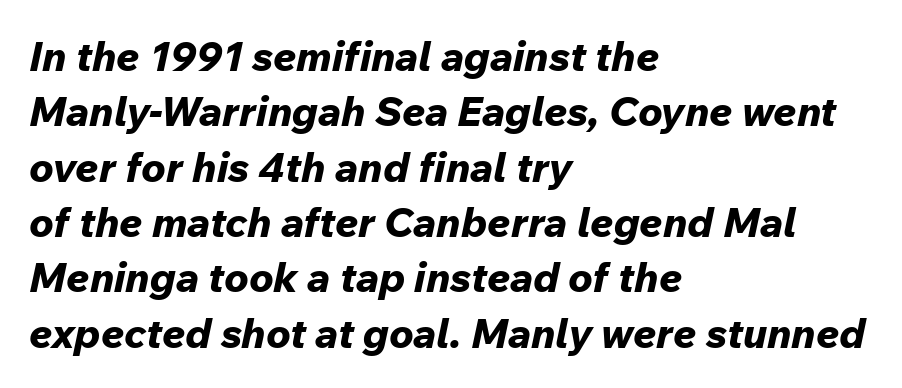
All the whitespace from short lines collects on the right. Horizontal bands of white between lines are of average thickness. These lines carry a lot of weight — the face is fully bold. This rendering features lettering with no underline. You could not count columns in this text — the font is proportionally spaced. Notice how the stems are inclined rather than vertical — that's the hallmark of italics.
